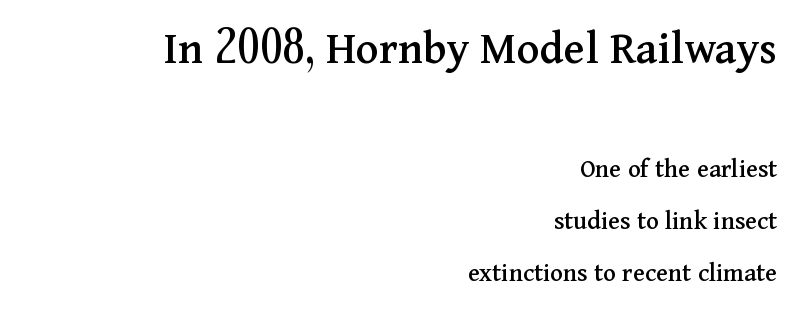
The image shows 48 px serif type, upright; set right-aligned, loose line spacing (1.93x), normal letter spacing, not underlined; the first (top) block is 1.78x larger; medium stroke contrast and a medium x-height.
